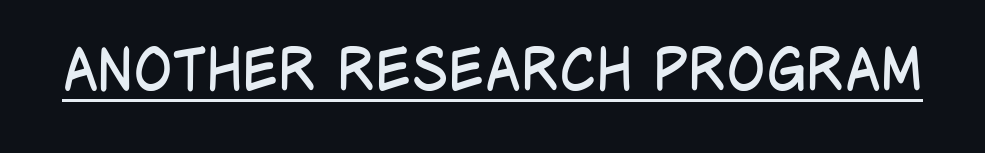
The image shows 58 px regular-weight, condensed sans-serif type, upright; set normal letter spacing, underlined; low stroke contrast and a large x-height.
